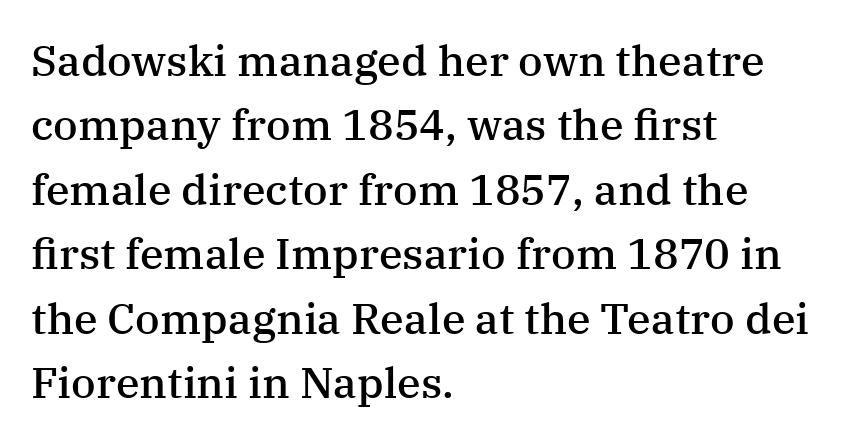
The rendering uses natural spacing where letterforms have individual widths. Observe the ordinary spacing: letters are neighbours, not strangers. The glyphs in this specimen are seriffed. The zone under the glyphs is completely vacant.
